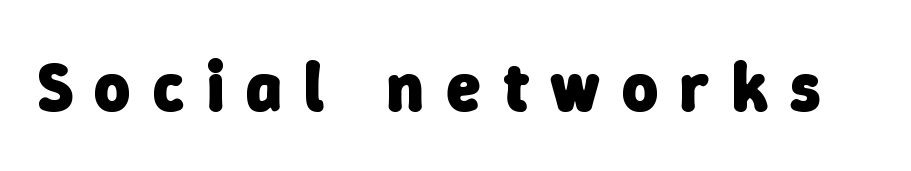
{"serif": "no", "bold": "yes", "weight": "heavy", "width": "normal", "stroke_contrast": "low", "x_height": "medium", "monospaced": "no", "underline": "no", "letter_spacing": "wide", "letter_spacing_em": 0.32, "glyph_px": 69}
